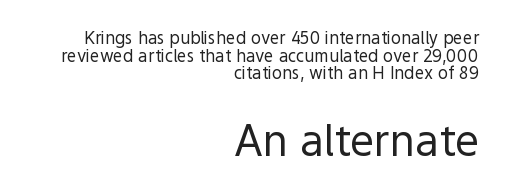
The leading is snug, giving the passage a crowded texture. The passage shown is typeset with a sans-serif family. Horizontally, the lines are justified to the trailing edge only. Letter spacing: default.
